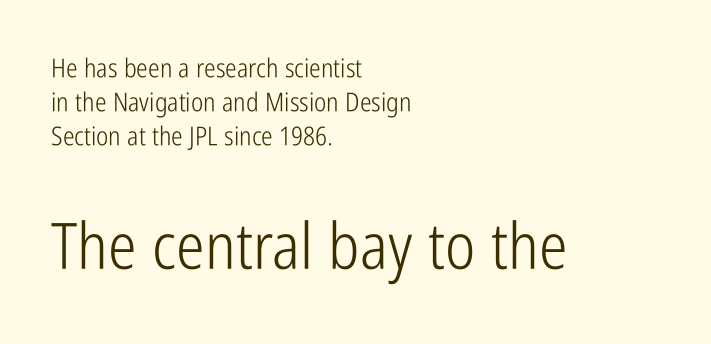
Q: Is the text bold? A: No.
Q: Is the text italic (slanted)? A: No, it is upright.
Q: Is the typeface a serif or a sans-serif typeface? A: Sans-serif.
Q: Is the text underlined? A: No.
Q: How is the paragraph aligned? A: Left-aligned.
Q: Is the spacing between letters normal or unusually wide? A: Normal.
Q: Is the spacing between lines tight, normal or loose? A: Normal.
Q: Which block of text is set in a larger size, the first (top) or the second (bottom)? A: The second (bottom) one.
Q: Width (condensed, normal, or wide)? A: Condensed.
Q: Stroke contrast? A: Low.
Q: x-height? A: Medium.
Q: Monospaced? A: No.
